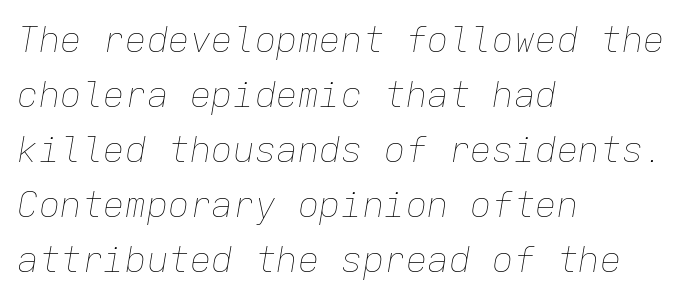
{"italic": "yes", "lean": "right", "slant_degrees": 9, "bold": "no", "weight": "thin", "width": "normal", "stroke_contrast": "low", "x_height": "medium", "monospaced": "yes", "underline": "no", "align": "left", "line_spacing": "normal", "line_spacing_ratio": 1.53, "letter_spacing": "normal", "letter_spacing_em": 0.0, "glyph_px": 36}
